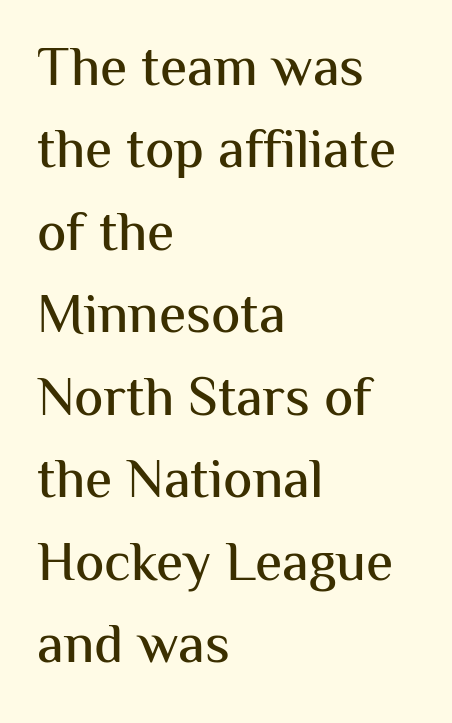
Q: Is the text italic (slanted)? A: No, it is upright.
Q: Is the typeface a serif or a sans-serif typeface? A: Sans-serif.
Q: Is the text underlined? A: No.
Q: How is the paragraph aligned? A: Left-aligned.
Q: Is the spacing between letters normal or unusually wide? A: Normal.
Q: Is the spacing between lines tight, normal or loose? A: Normal.
Q: Width (condensed, normal, or wide)? A: Normal.
Q: Stroke contrast? A: Medium.
Q: x-height? A: Medium.
Q: Monospaced? A: No.
